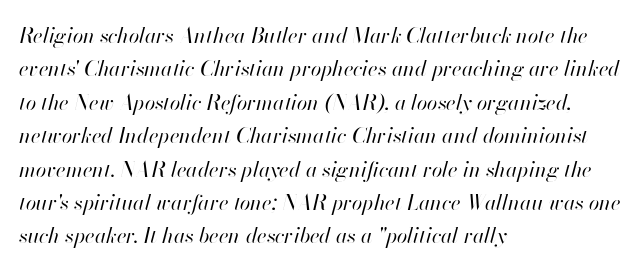
The image shows 21 px text type, italic (leaning right); set left-aligned, normal line spacing (1.59x), normal letter spacing, not underlined.
